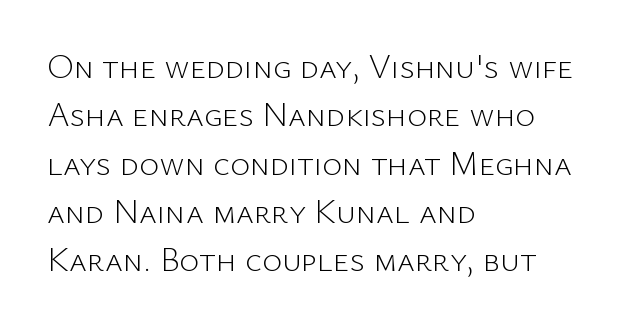
The image shows 34 px light sans-serif type, upright; set left-aligned, normal line spacing (1.42x), normal letter spacing, not underlined; low stroke contrast and a medium x-height.
